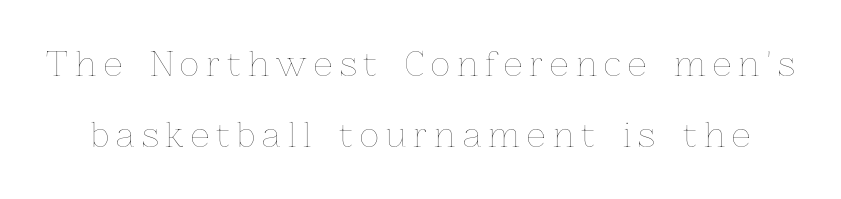
Q: Is the text bold? A: No.
Q: Is the text italic (slanted)? A: No, it is upright.
Q: Is the text underlined? A: No.
Q: Is the spacing between letters normal or unusually wide? A: Unusually wide.
Q: Is the spacing between lines tight, normal or loose? A: Loose.
Q: Width (condensed, normal, or wide)? A: Normal.
Q: Stroke contrast? A: Low.
Q: x-height? A: Medium.
Q: Monospaced? A: No.
